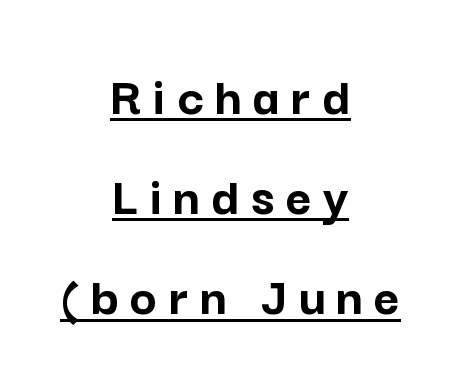
The image shows 56 px semibold sans-serif type, upright; set centered, line spacing 1.79x, unusually wide letter spacing (+0.2 em), underlined; low stroke contrast and a medium x-height.
